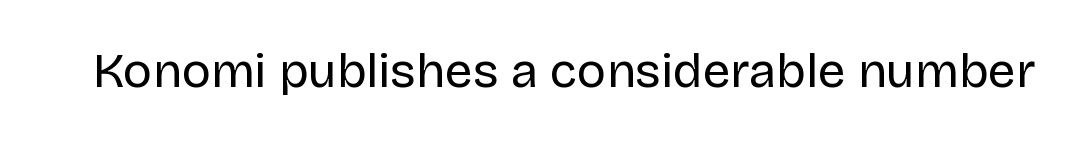
{"serif": "no", "italic": "no", "bold": "no", "weight": "regular", "width": "normal", "stroke_contrast": "low", "x_height": "large", "monospaced": "no", "underline": "no", "letter_spacing": "normal", "letter_spacing_em": 0.0, "glyph_px": 49}
